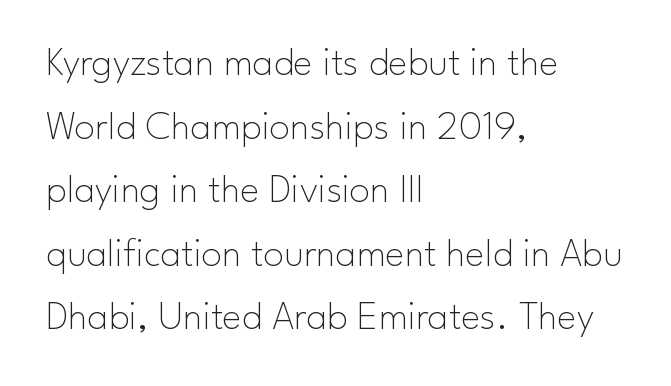
Q: Is the text bold? A: No.
Q: Is the text italic (slanted)? A: No, it is upright.
Q: Is the typeface a serif or a sans-serif typeface? A: Sans-serif.
Q: Is the text underlined? A: No.
Q: How is the paragraph aligned? A: Left-aligned.
Q: Is the spacing between letters normal or unusually wide? A: Normal.
Q: Is the spacing between lines tight, normal or loose? A: Normal.
Q: Width (condensed, normal, or wide)? A: Normal.
Q: Stroke contrast? A: Low.
Q: x-height? A: Small.
Q: Monospaced? A: No.
